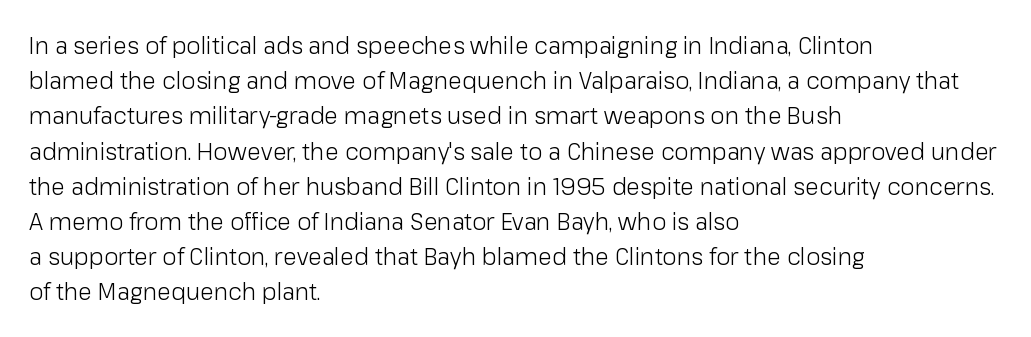
The image shows 23 px text type, upright; set left-aligned, normal line spacing (1.53x), normal letter spacing, not underlined.
